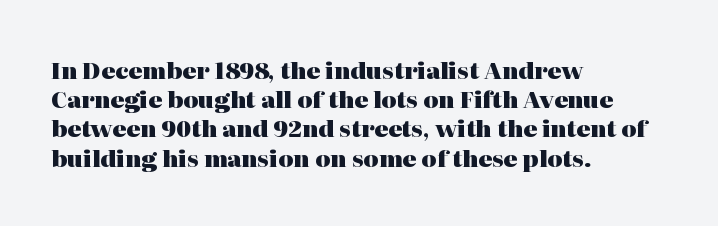
{"italic": "no", "bold": "yes", "underline": "no", "align": "left", "line_spacing": "normal", "line_spacing_ratio": 1.27, "letter_spacing": "normal", "letter_spacing_em": 0.0, "glyph_px": 23}
